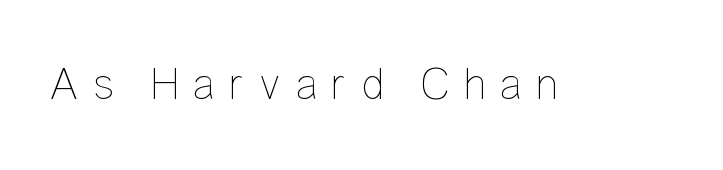
Descenders hang freely into open space. These lines are rendered in a variable-pitch font. Characters remain perfectly vertical along every line. The passage shown has open, widely tracked lettering throughout. The weight would be labelled regular, book, light, or lighter still.
